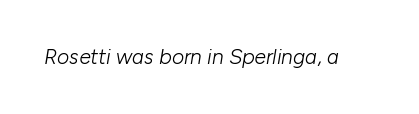
Honestly, the letter spacing is just normal — you wouldn't notice it. The specimen reads as italic at a glance. On a weight scale, this lands at 450 or below. The zone under the glyphs is completely vacant.
